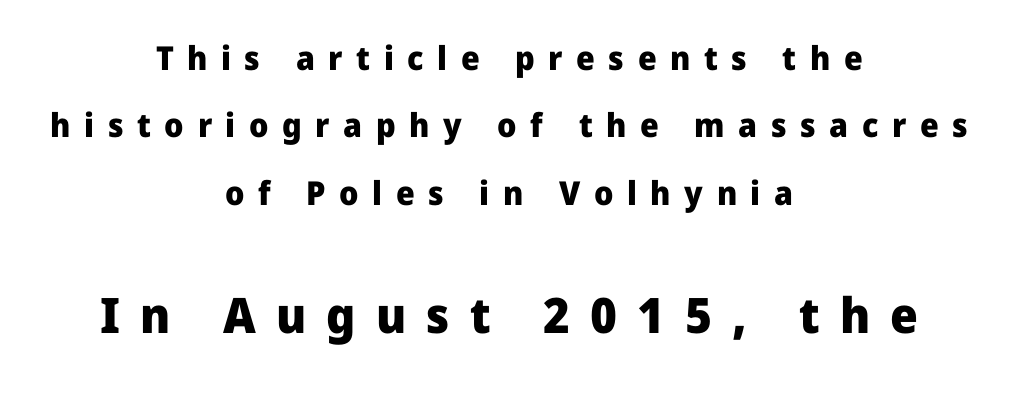
{"serif": "no", "italic": "no", "bold": "yes", "weight": "heavy", "width": "normal", "stroke_contrast": "low", "x_height": "medium", "monospaced": "no", "underline": "no", "align": "center", "line_spacing": "loose", "line_spacing_ratio": 2.04, "letter_spacing": "wide", "letter_spacing_em": 0.41, "larger_block": "second", "size_ratio": 1.48, "glyph_px": 49}
